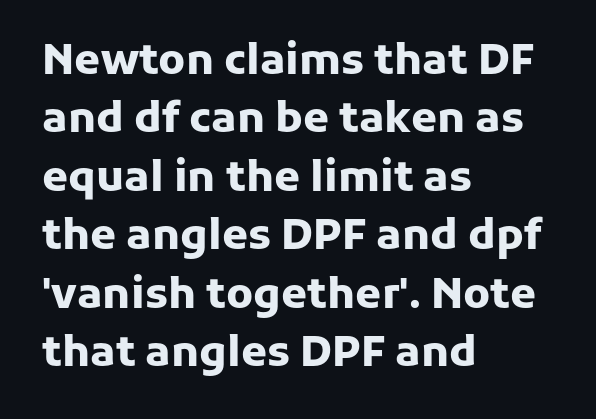
Q: Is the text bold? A: Yes.
Q: Is the text italic (slanted)? A: No, it is upright.
Q: Is the typeface a serif or a sans-serif typeface? A: Sans-serif.
Q: Is the text underlined? A: No.
Q: How is the paragraph aligned? A: Left-aligned.
Q: Is the spacing between letters normal or unusually wide? A: Normal.
Q: Is the spacing between lines tight, normal or loose? A: Normal.
Q: Width (condensed, normal, or wide)? A: Normal.
Q: Stroke contrast? A: Low.
Q: x-height? A: Medium.
Q: Monospaced? A: No.
